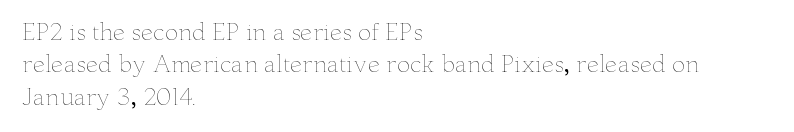
{"italic": "no", "bold": "no", "underline": "no", "align": "left", "line_spacing": "normal", "line_spacing_ratio": 1.47, "letter_spacing": "normal", "letter_spacing_em": 0.0, "glyph_px": 22}
